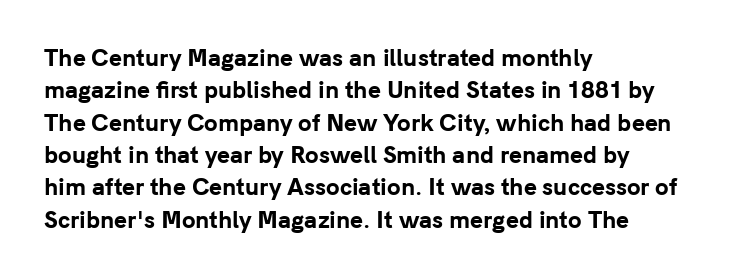
{"italic": "no", "bold": "yes", "underline": "no", "align": "left", "line_spacing": "normal", "line_spacing_ratio": 1.47, "letter_spacing": "normal", "letter_spacing_em": 0.0, "glyph_px": 22}
